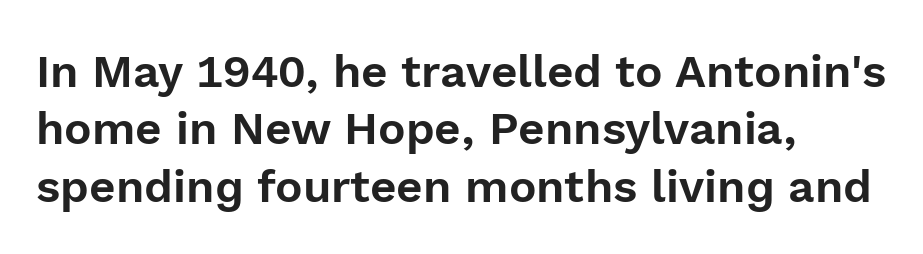
The image shows 46 px sans-serif type, upright; set left-aligned, normal line spacing (1.25x), normal letter spacing, not underlined; a medium x-height.
